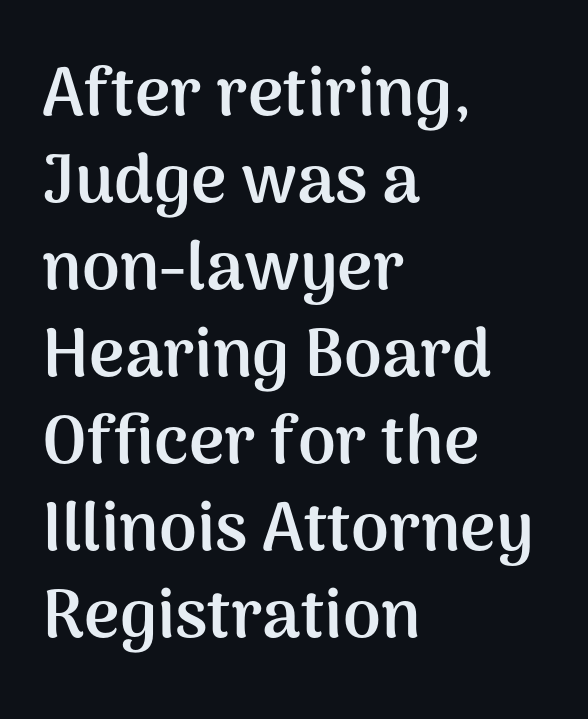
{"serif": "no", "italic": "no", "bold": "yes", "weight": "semibold", "width": "normal", "stroke_contrast": "medium", "x_height": "medium", "monospaced": "no", "underline": "no", "align": "left", "line_spacing": "normal", "line_spacing_ratio": 1.28, "letter_spacing": "normal", "letter_spacing_em": 0.0, "glyph_px": 68}
